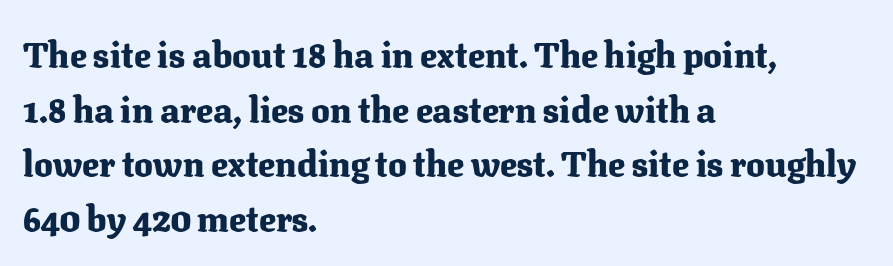
The image shows 35 px heavy serif type, upright; set left-aligned, normal line spacing (1.56x), normal letter spacing, not underlined; medium stroke contrast and a medium x-height.
